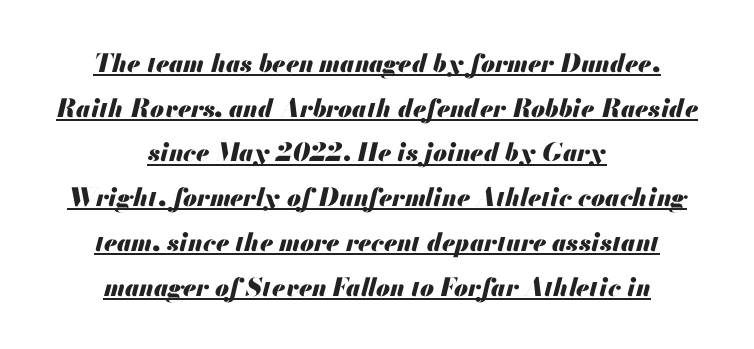
The image shows 25 px bold type, italic (leaning right); set centered, line spacing 1.79x, normal letter spacing, underlined.
